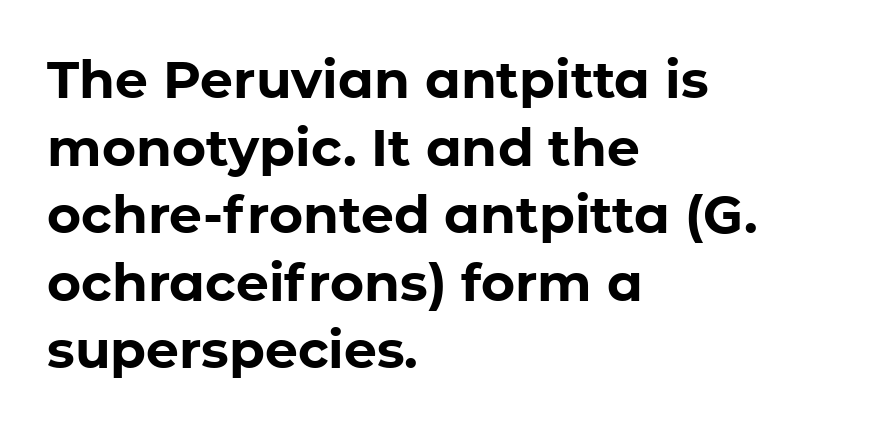
The image shows 52 px bold sans-serif type, upright; set left-aligned, normal line spacing (1.3x), normal letter spacing, not underlined; low stroke contrast and a medium x-height.
